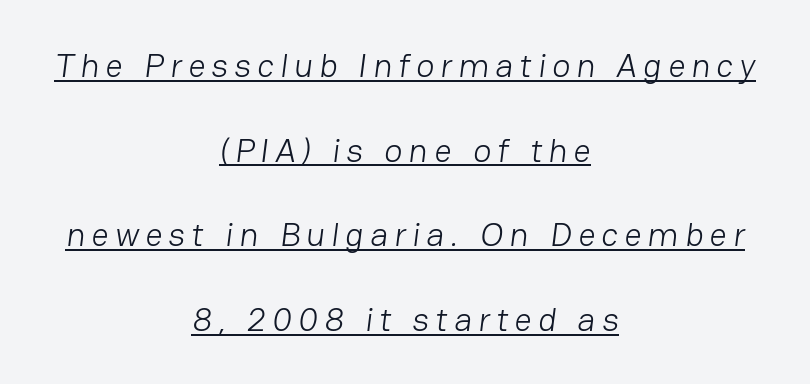
The image shows 34 px light sans-serif type; set centered, loose line spacing (2.49x), underlined; low stroke contrast and a medium x-height.
